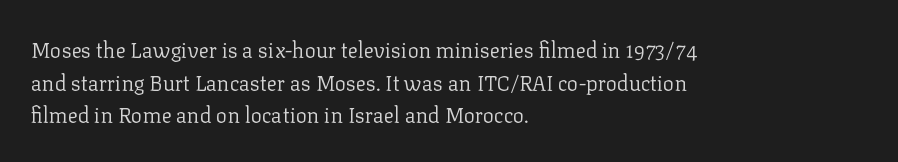
{"italic": "no", "bold": "no", "underline": "no", "align": "left", "line_spacing": "normal", "line_spacing_ratio": 1.55, "letter_spacing": "normal", "letter_spacing_em": 0.0, "glyph_px": 21}
